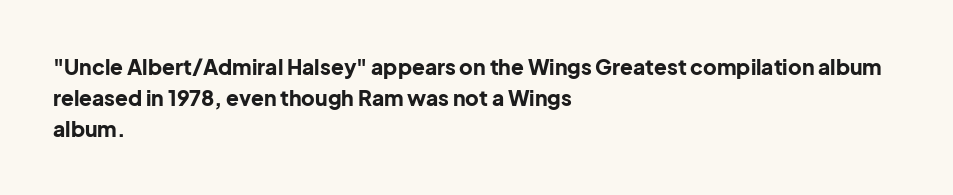
The image shows 21 px bold type, upright; set left-aligned, normal line spacing (1.47x), normal letter spacing, not underlined.
